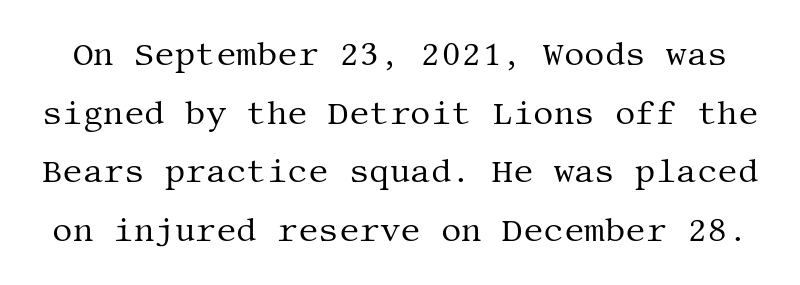
The image shows 32 px regular-weight serif type, upright; set line spacing 1.83x, normal letter spacing, not underlined; medium stroke contrast and a large x-height.
